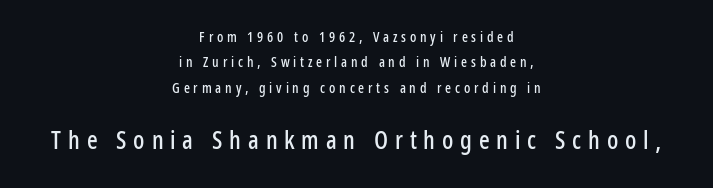
Q: Is the text italic (slanted)? A: No, it is upright.
Q: Is the text underlined? A: No.
Q: How is the paragraph aligned? A: Centered.
Q: Is the spacing between letters normal or unusually wide? A: Unusually wide.
Q: Which block of text is set in a larger size, the first (top) or the second (bottom)? A: The second (bottom) one.
